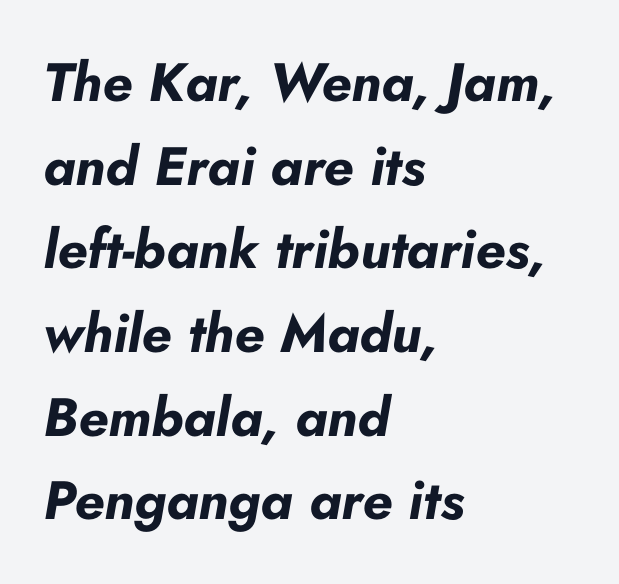
{"italic": "yes", "lean": "right", "slant_degrees": 10, "bold": "yes", "weight": "bold", "width": "normal", "stroke_contrast": "low", "x_height": "small", "monospaced": "no", "underline": "no", "align": "left", "line_spacing": "normal", "line_spacing_ratio": 1.55, "letter_spacing": "normal", "letter_spacing_em": 0.0, "glyph_px": 54}
